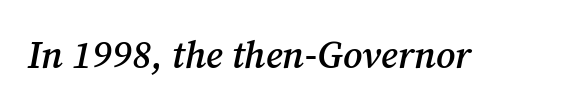
Stroke thickness is moderately raised; the sample reads as semibold. The area under the type is left untouched. Looking at the ascenders, they clearly lean. Unlike a clean sans, this face finishes its strokes with serifs.
